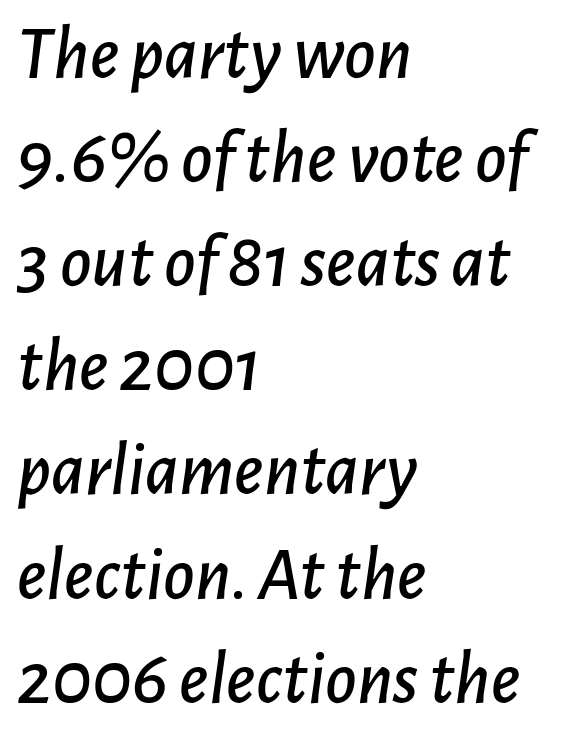
The face used here is rendered with its standard letterfit. Is this a fixed-width face? No — the glyphs have proportional, varying widths. Underline: absent. Does the leading feel generous? No, just average.
